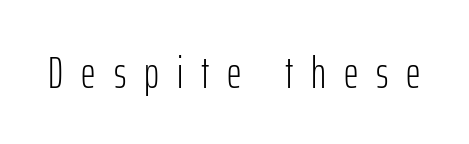
The weight tops out at a normal text grade. Tracking here is generous; glyphs stand well apart from one another. Honestly, there is no underline to notice here at all. Characters remain perfectly vertical along every line.
